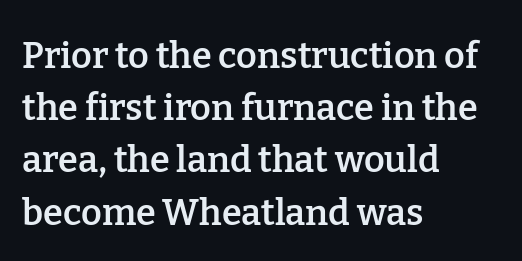
Q: Is the text bold? A: Semi-bold.
Q: Is the text italic (slanted)? A: No, it is upright.
Q: Is the typeface a serif or a sans-serif typeface? A: Serif.
Q: Is the text underlined? A: No.
Q: How is the paragraph aligned? A: Left-aligned.
Q: Is the spacing between letters normal or unusually wide? A: Normal.
Q: Is the spacing between lines tight, normal or loose? A: Normal.
Q: Width (condensed, normal, or wide)? A: Normal.
Q: Stroke contrast? A: Low.
Q: x-height? A: Medium.
Q: Monospaced? A: No.
